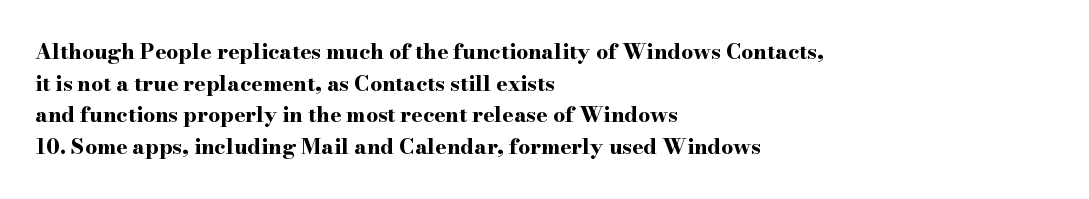
Q: Is the text bold? A: Yes.
Q: Is the text italic (slanted)? A: No, it is upright.
Q: Is the text underlined? A: No.
Q: How is the paragraph aligned? A: Left-aligned.
Q: Is the spacing between letters normal or unusually wide? A: Normal.
Q: Is the spacing between lines tight, normal or loose? A: Normal.
